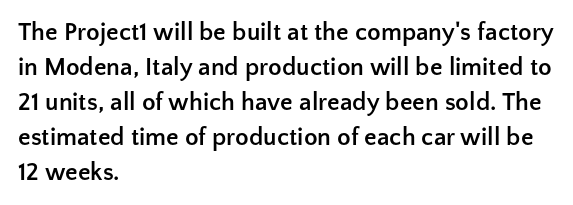
Q: Is the text bold? A: Yes.
Q: Is the text italic (slanted)? A: No, it is upright.
Q: Is the text underlined? A: No.
Q: How is the paragraph aligned? A: Left-aligned.
Q: Is the spacing between letters normal or unusually wide? A: Normal.
Q: Is the spacing between lines tight, normal or loose? A: Normal.
